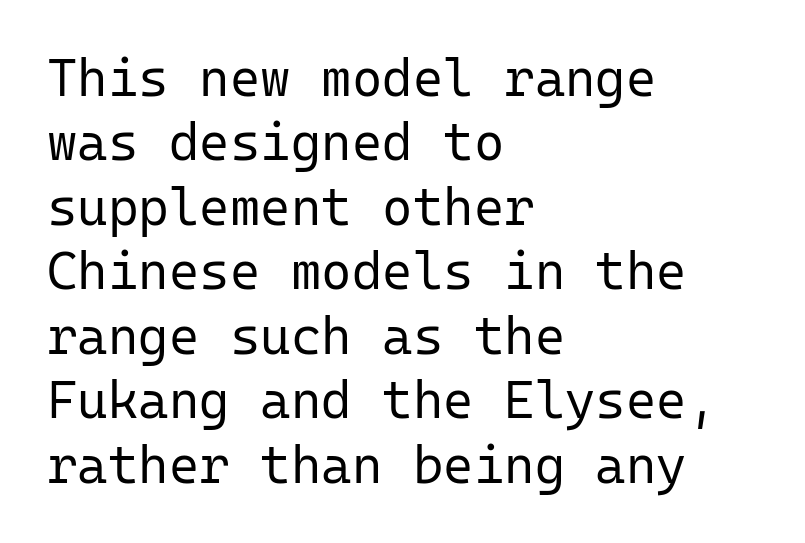
Q: Is the text bold? A: No.
Q: Is the text italic (slanted)? A: No, it is upright.
Q: Is the typeface a serif or a sans-serif typeface? A: Sans-serif.
Q: Is the text underlined? A: No.
Q: How is the paragraph aligned? A: Left-aligned.
Q: Is the spacing between letters normal or unusually wide? A: Normal.
Q: Width (condensed, normal, or wide)? A: Normal.
Q: Stroke contrast? A: Low.
Q: x-height? A: Medium.
Q: Monospaced? A: Yes.
